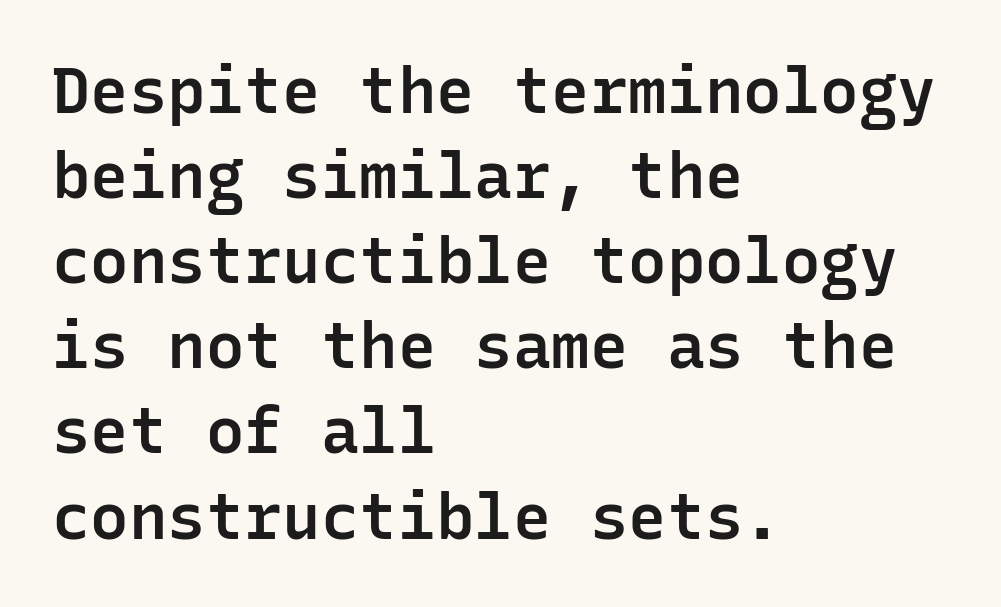
Q: Is the text bold? A: Semi-bold.
Q: Is the text italic (slanted)? A: No, it is upright.
Q: Is the typeface a serif or a sans-serif typeface? A: Sans-serif.
Q: Is the text underlined? A: No.
Q: How is the paragraph aligned? A: Left-aligned.
Q: Is the spacing between letters normal or unusually wide? A: Normal.
Q: Is the spacing between lines tight, normal or loose? A: Normal.
Q: Width (condensed, normal, or wide)? A: Normal.
Q: Stroke contrast? A: Low.
Q: x-height? A: Medium.
Q: Monospaced? A: Yes.
